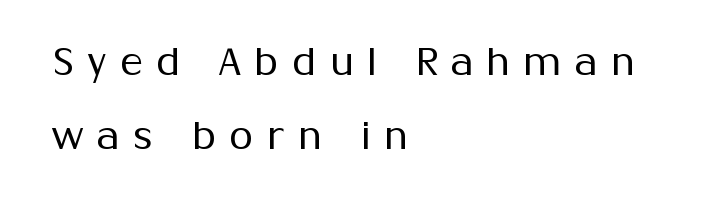
Character widths vary here, with narrow letters taking less room than wide ones. Caption: multi-line text, flush left, ragged right. Clear beneath every line of the passage. Stem width sits at or under what a default text font uses. Regarding serifs, this sample does without them. If you drew a line through each stem, it would be perfectly vertical.
